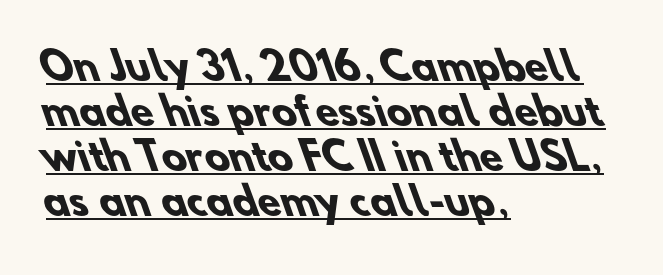
The image shows 37 px heavy sans-serif type; set left-aligned, line spacing 1.22x, normal letter spacing, underlined; low stroke contrast and a small x-height.
